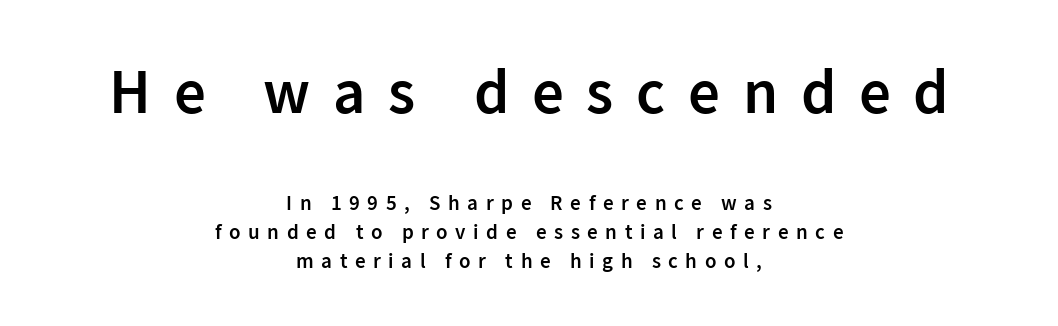
Honestly, the row spacing looks completely unremarkable. Large over small — that's the arrangement of the two blocks here. Italic? Not at all — the glyphs are vertical. Is the letter spacing exaggerated? Yes — the characters are pushed far apart. Is this a fixed-width face? No — the glyphs have proportional, varying widths. Strokes here are thickened, but only to semibold level.
